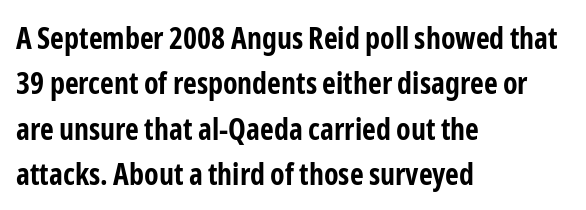
{"serif": "no", "italic": "no", "bold": "yes", "weight": "bold", "width": "condensed", "stroke_contrast": "low", "x_height": "medium", "monospaced": "no", "underline": "no", "align": "left", "line_spacing": "normal", "line_spacing_ratio": 1.51, "letter_spacing": "normal", "letter_spacing_em": 0.0, "glyph_px": 30}
